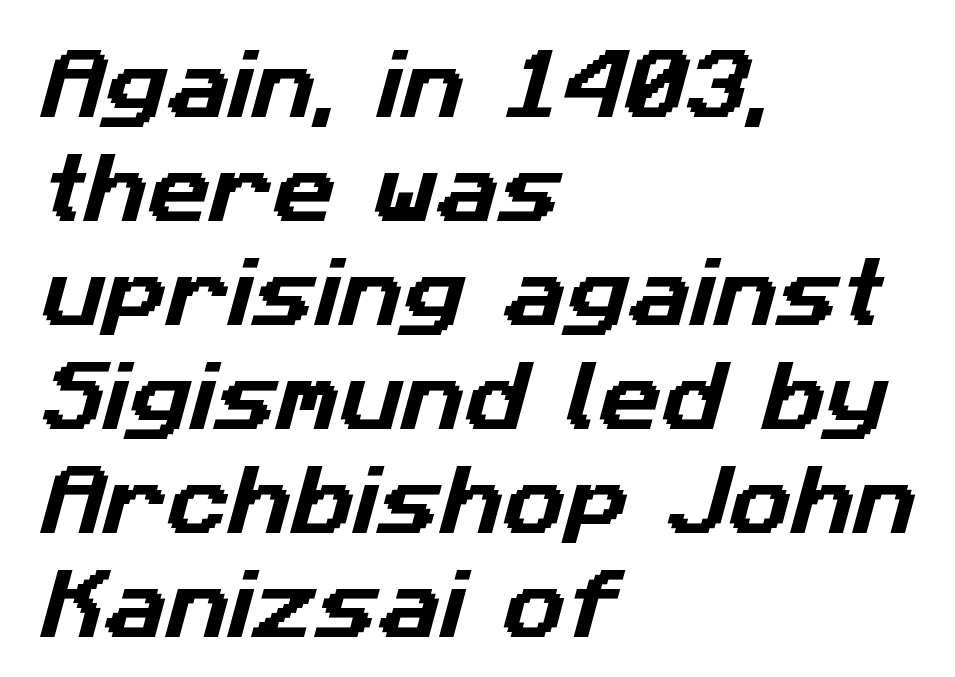
The image shows 77 px sans-serif type; set left-aligned, normal line spacing (1.35x), normal letter spacing, not underlined; low stroke contrast and a medium x-height.
